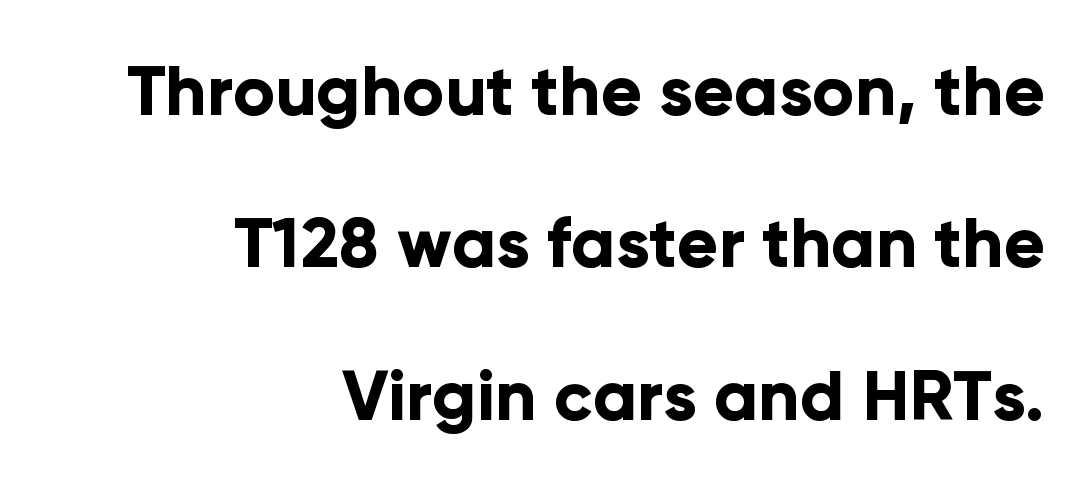
The image shows 69 px bold sans-serif type, upright; set right-aligned, loose line spacing (2.21x), normal letter spacing, not underlined; low stroke contrast and a medium x-height.
